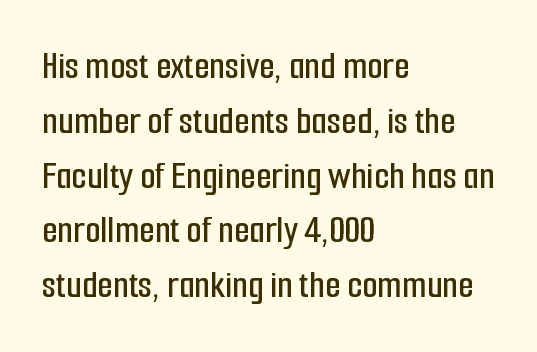
The words here are not underlined. Each word holds together tightly as a unit, with standard inter-letter gaps. The face used here is a sans, in the tradition of grotesques and geometrics. Here the designer chose a conventional face with non-uniform glyph widths.
